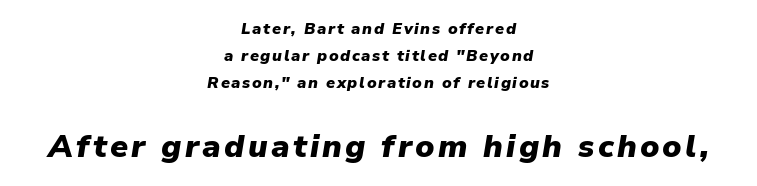
Q: Is the text bold? A: Yes.
Q: Is the text italic (slanted)? A: Yes, it leans right by about 9 degrees.
Q: Is the text underlined? A: No.
Q: How is the paragraph aligned? A: Centered.
Q: Is the spacing between lines tight, normal or loose? A: Normal.
Q: Which block of text is set in a larger size, the first (top) or the second (bottom)? A: The second (bottom) one.
Q: Width (condensed, normal, or wide)? A: Normal.
Q: Stroke contrast? A: Low.
Q: x-height? A: Medium.
Q: Monospaced? A: No.
